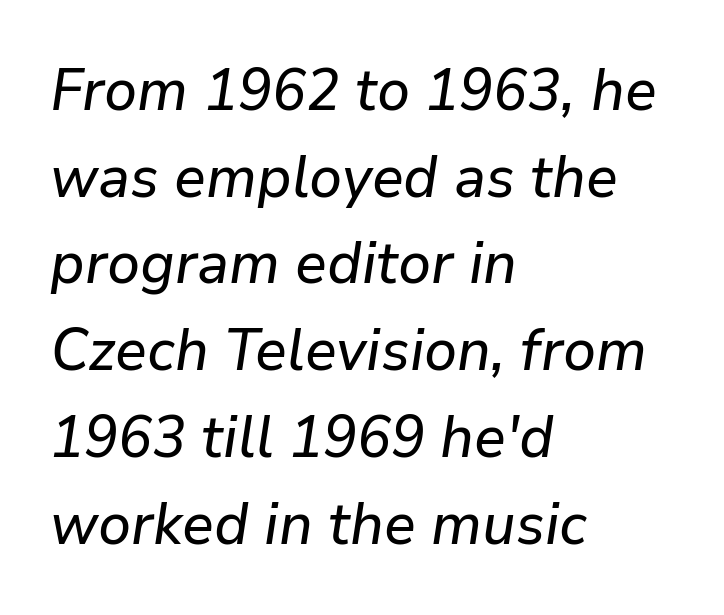
The image shows 59 px text type, italic (leaning right); set left-aligned, normal line spacing (1.47x), normal letter spacing, not underlined; low stroke contrast and a medium x-height.
